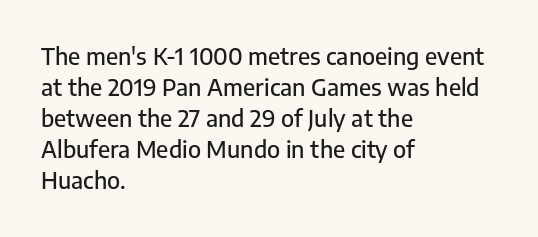
{"italic": "no", "underline": "no", "align": "left", "line_spacing": "normal", "line_spacing_ratio": 1.35, "letter_spacing": "normal", "letter_spacing_em": 0.0, "glyph_px": 23}
